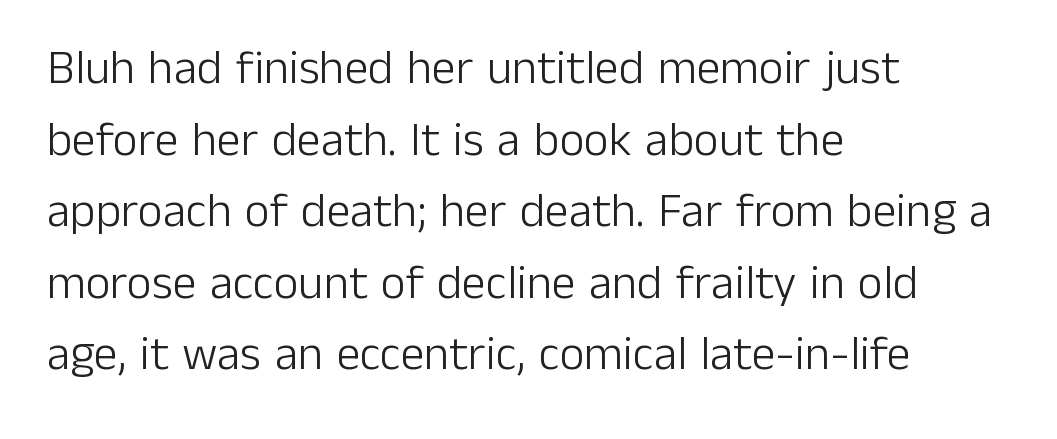
The image shows 48 px light sans-serif type, upright; set left-aligned, normal line spacing (1.49x), normal letter spacing, not underlined; low stroke contrast and a medium x-height.
